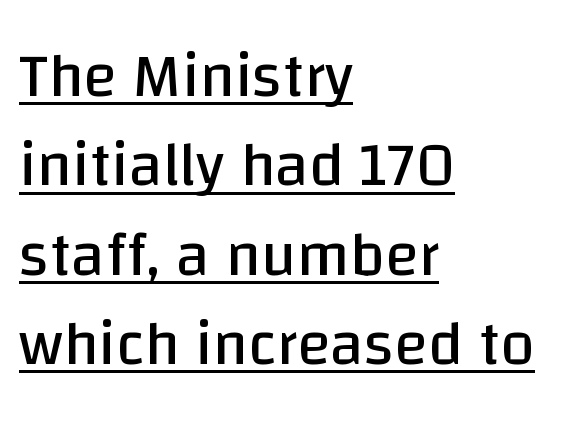
Q: Is the text bold? A: No.
Q: Is the text italic (slanted)? A: No, it is upright.
Q: Is the typeface a serif or a sans-serif typeface? A: Sans-serif.
Q: Is the text underlined? A: Yes.
Q: How is the paragraph aligned? A: Left-aligned.
Q: Is the spacing between letters normal or unusually wide? A: Normal.
Q: Is the spacing between lines tight, normal or loose? A: Normal.
Q: Width (condensed, normal, or wide)? A: Normal.
Q: Stroke contrast? A: Low.
Q: x-height? A: Large.
Q: Monospaced? A: No.
